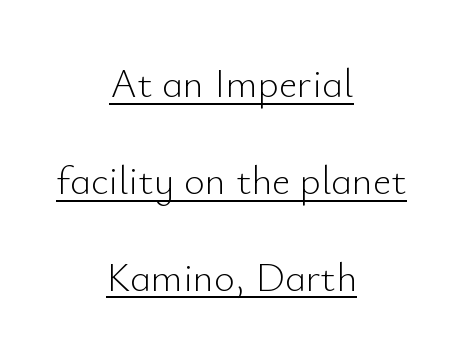
The letters carry no serifs — their stems end cleanly without finishing strokes. Somebody hit Ctrl+U on this one — the words are underlined. These lines are rendered in a variable-pitch font. The letters look calm and open, with moderate or lighter stems.
